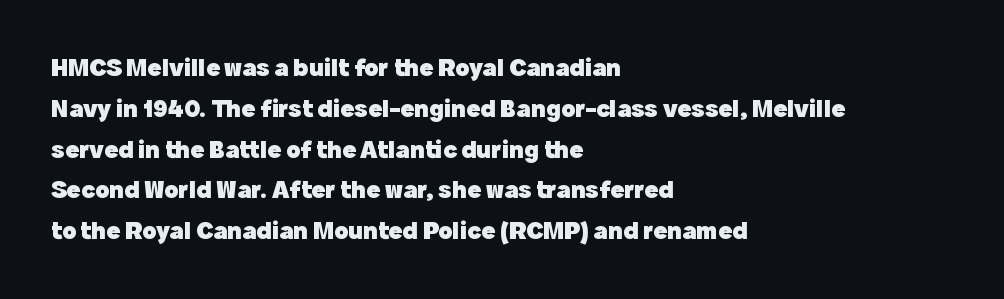
The image shows 26 px bold type, upright; set left-aligned, normal line spacing (1.57x), normal letter spacing, not underlined.
